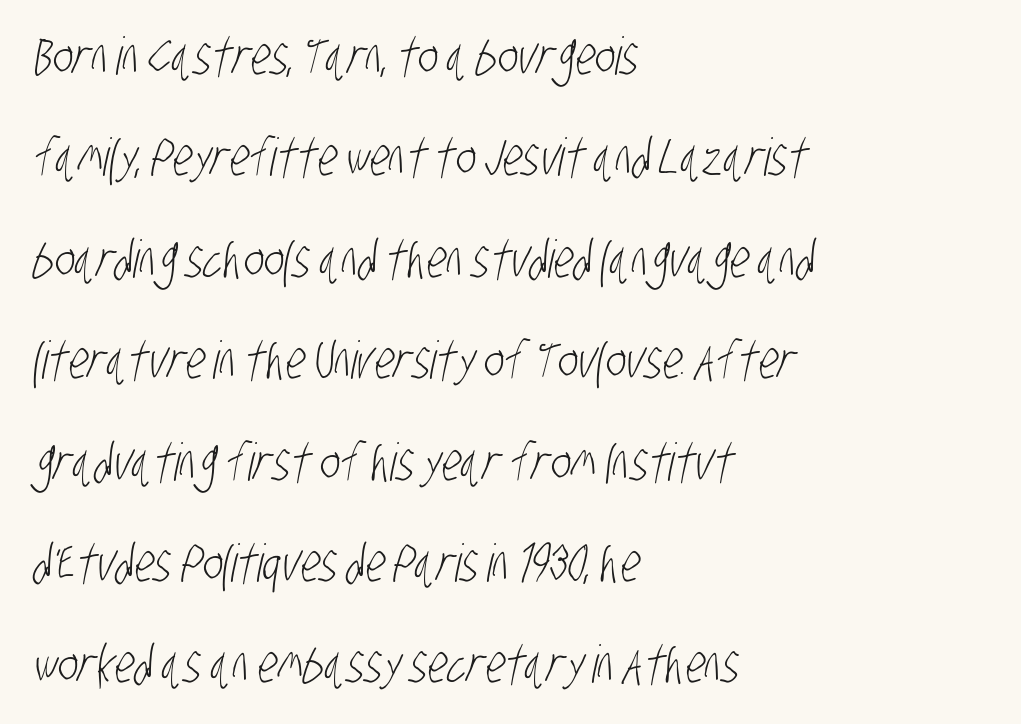
Q: Is the text bold? A: No.
Q: Is the typeface a serif or a sans-serif typeface? A: Sans-serif.
Q: Is the text underlined? A: No.
Q: How is the paragraph aligned? A: Left-aligned.
Q: Is the spacing between letters normal or unusually wide? A: Normal.
Q: Is the spacing between lines tight, normal or loose? A: Loose.
Q: Width (condensed, normal, or wide)? A: Condensed.
Q: Stroke contrast? A: Low.
Q: x-height? A: Large.
Q: Monospaced? A: No.
